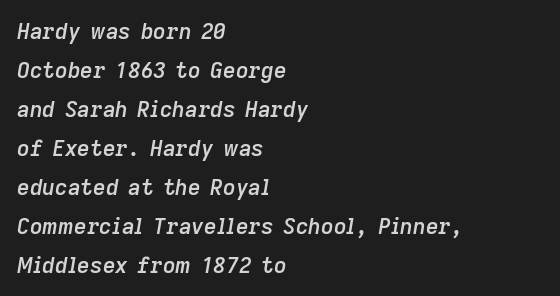
Q: Is the text bold? A: Semi-bold.
Q: Is the text italic (slanted)? A: Yes, it leans right by about 9 degrees.
Q: Is the text underlined? A: No.
Q: How is the paragraph aligned? A: Left-aligned.
Q: Is the spacing between letters normal or unusually wide? A: Normal.
